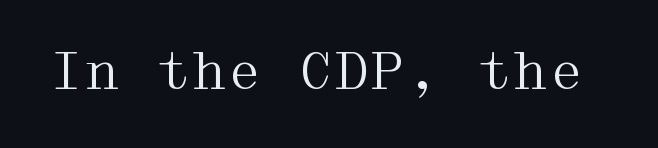
Q: Is the text bold? A: No.
Q: Is the text italic (slanted)? A: No, it is upright.
Q: Is the typeface a serif or a sans-serif typeface? A: Serif.
Q: Is the text underlined? A: No.
Q: Is the spacing between letters normal or unusually wide? A: Normal.
Q: Width (condensed, normal, or wide)? A: Wide.
Q: Stroke contrast? A: Medium.
Q: x-height? A: Medium.
